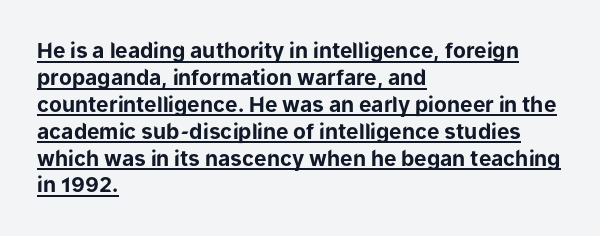
The image shows 21 px bold type, upright; set left-aligned, normal line spacing (1.28x), normal letter spacing, underlined.
